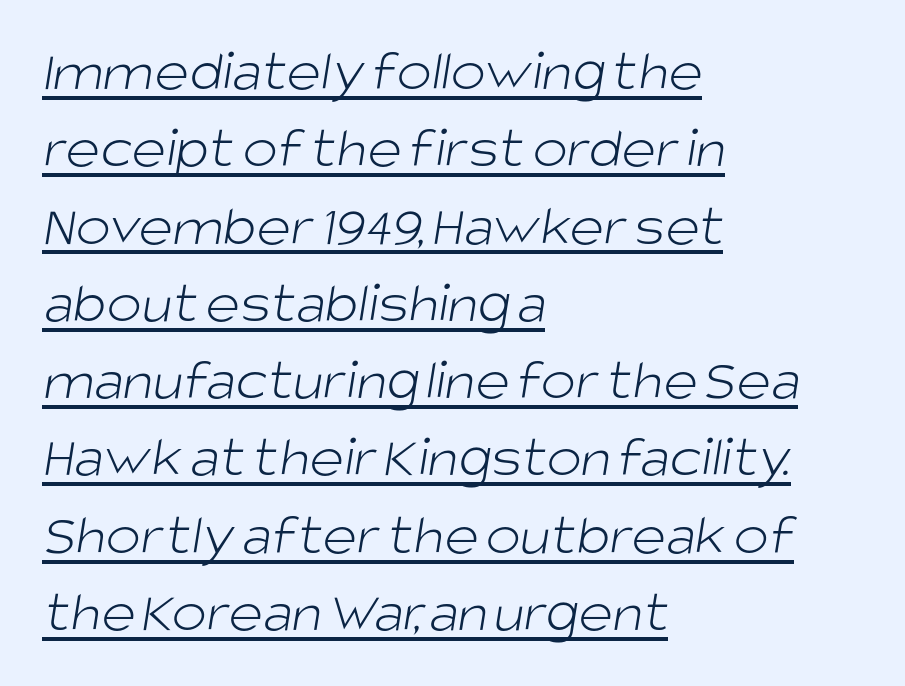
The image shows 59 px light sans-serif type; set left-aligned, normal line spacing (1.31x), normal letter spacing, underlined; low stroke contrast and a large x-height.
